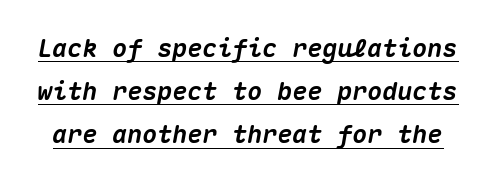
Q: Is the text bold? A: Yes.
Q: Is the text italic (slanted)? A: Yes, it leans right by about 10 degrees.
Q: Is the text underlined? A: Yes.
Q: Is the spacing between letters normal or unusually wide? A: Normal.
